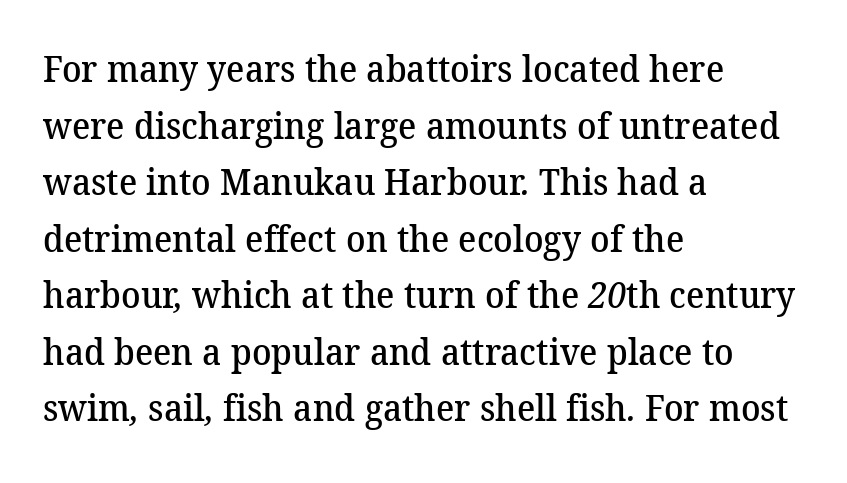
The image shows 36 px semibold serif type; set left-aligned, normal line spacing (1.57x), normal letter spacing, not underlined; medium stroke contrast and a medium x-height.
